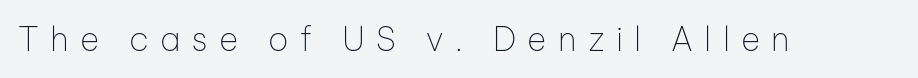
{"serif": "no", "italic": "no", "bold": "no", "weight": "thin", "width": "normal", "stroke_contrast": "low", "x_height": "medium", "monospaced": "no", "underline": "no", "letter_spacing": "wide", "letter_spacing_em": 0.34, "glyph_px": 33}
